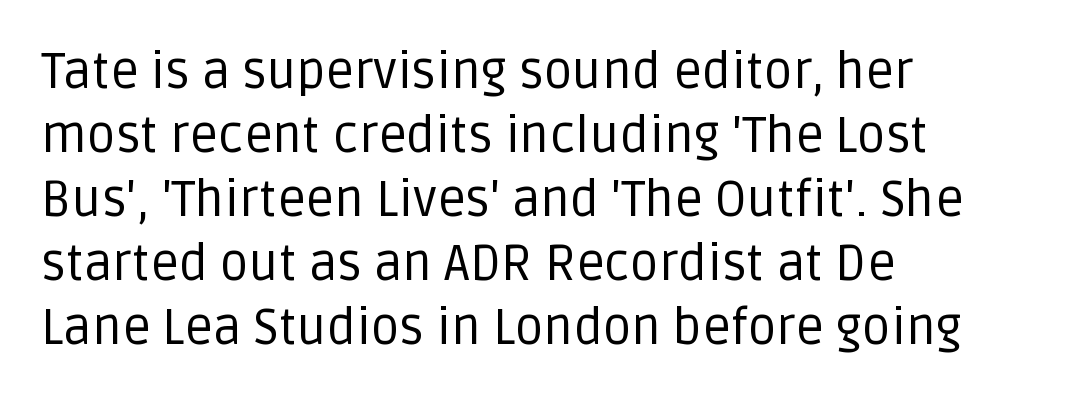
Is this a sans? Yes — the strokes have no serifs. The space beneath each line is pristine and unruled. Here the designer chose a conventional face with non-uniform glyph widths. Nope, not italic — everything's standing straight. Observe the ordinary spacing: letters are neighbours, not strangers.
